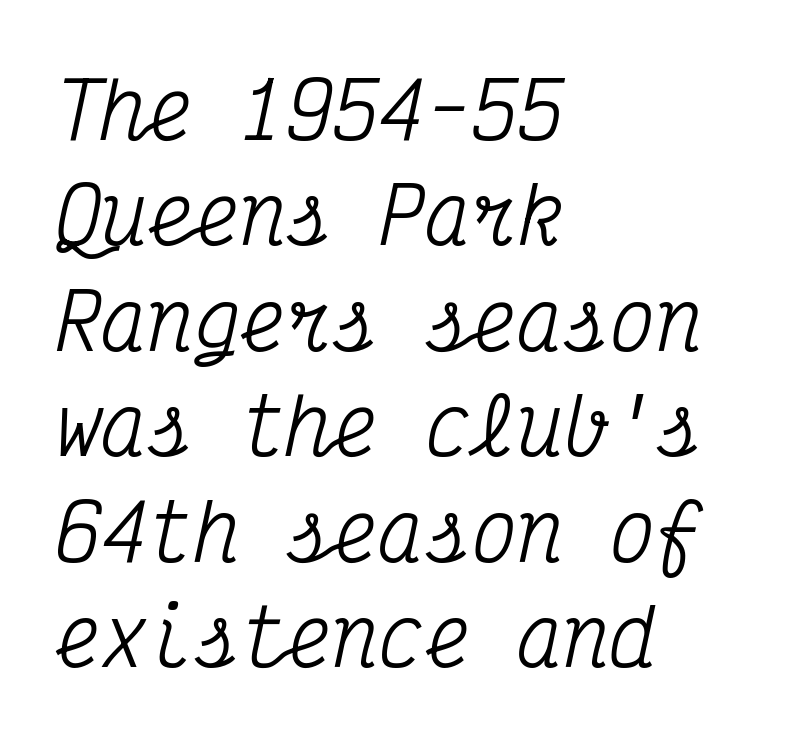
{"serif": "yes", "italic": "yes", "lean": "right", "slant_degrees": 12, "width": "condensed", "stroke_contrast": "medium", "x_height": "medium", "monospaced": "yes", "underline": "no", "align": "left", "line_spacing": "normal", "line_spacing_ratio": 1.37, "letter_spacing": "normal", "letter_spacing_em": 0.0, "glyph_px": 77}
